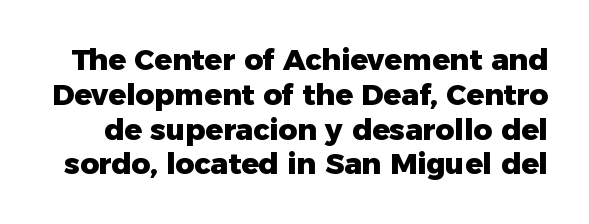
The image shows 29 px heavy sans-serif type, upright; set line spacing 1.2x, normal letter spacing, not underlined; low stroke contrast and a medium x-height.
